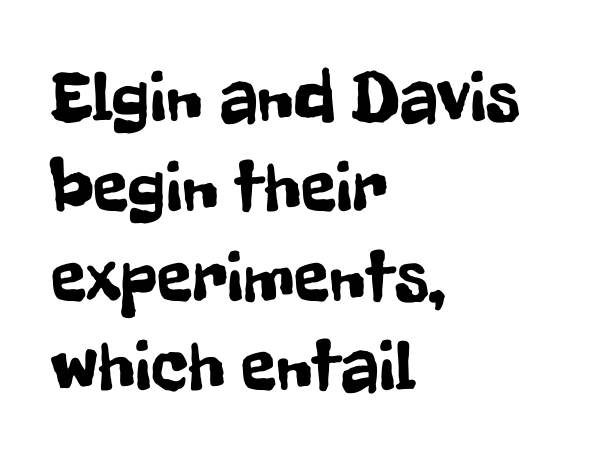
Q: Is the text italic (slanted)? A: No, it is upright.
Q: Is the typeface a serif or a sans-serif typeface? A: Sans-serif.
Q: Is the text underlined? A: No.
Q: How is the paragraph aligned? A: Left-aligned.
Q: Is the spacing between letters normal or unusually wide? A: Normal.
Q: Width (condensed, normal, or wide)? A: Condensed.
Q: Stroke contrast? A: Low.
Q: x-height? A: Medium.
Q: Monospaced? A: No.
